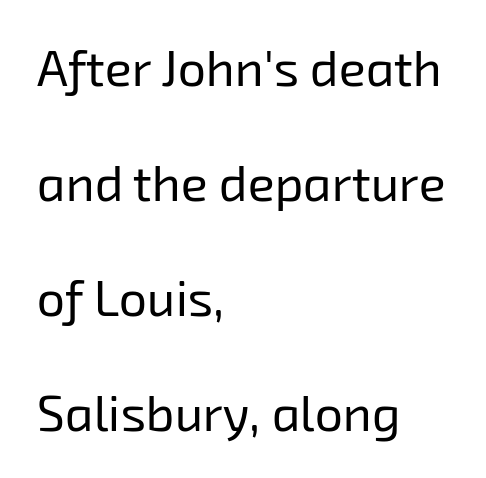
{"serif": "no", "bold": "no", "weight": "regular", "width": "normal", "stroke_contrast": "low", "x_height": "medium", "monospaced": "no", "underline": "no", "align": "left", "line_spacing": "loose", "line_spacing_ratio": 2.3, "letter_spacing": "normal", "letter_spacing_em": 0.0, "glyph_px": 50}
